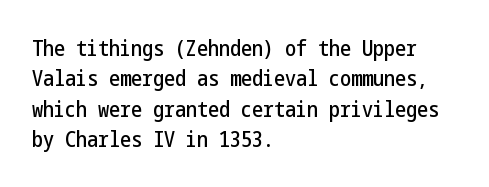
{"italic": "no", "underline": "no", "align": "left", "line_spacing": "normal", "line_spacing_ratio": 1.38, "letter_spacing": "normal", "letter_spacing_em": 0.0, "glyph_px": 22}
